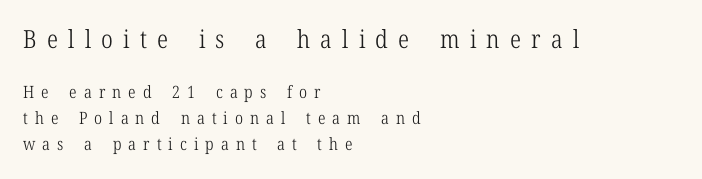
The image shows 25 px text type, upright; set left-aligned, normal line spacing (1.52x), unusually wide letter spacing (+0.41 em), not underlined; the first (top) block is 1.47x larger.
